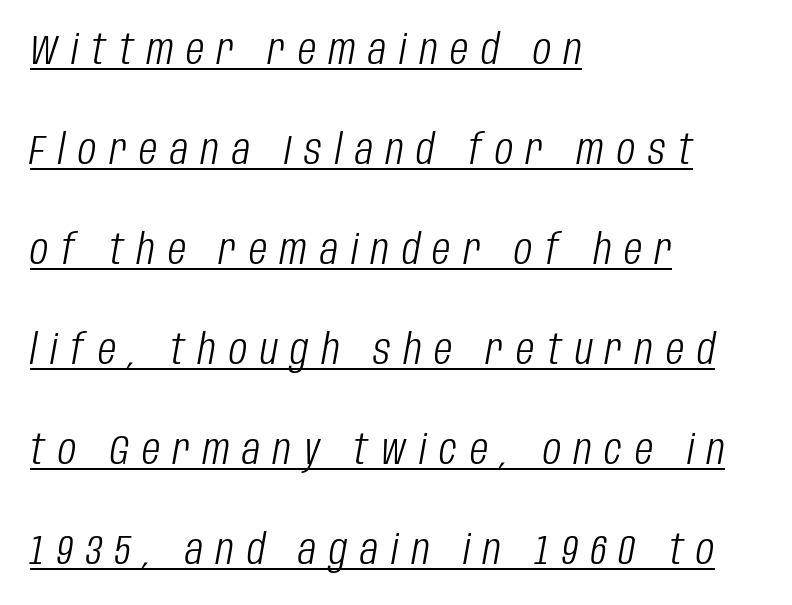
Q: Is the text bold? A: No.
Q: Is the text italic (slanted)? A: Yes, it leans right by about 10 degrees.
Q: Is the text underlined? A: Yes.
Q: How is the paragraph aligned? A: Left-aligned.
Q: Is the spacing between letters normal or unusually wide? A: Unusually wide.
Q: Is the spacing between lines tight, normal or loose? A: Loose.
Q: Width (condensed, normal, or wide)? A: Condensed.
Q: Stroke contrast? A: Low.
Q: x-height? A: Large.
Q: Monospaced? A: No.
